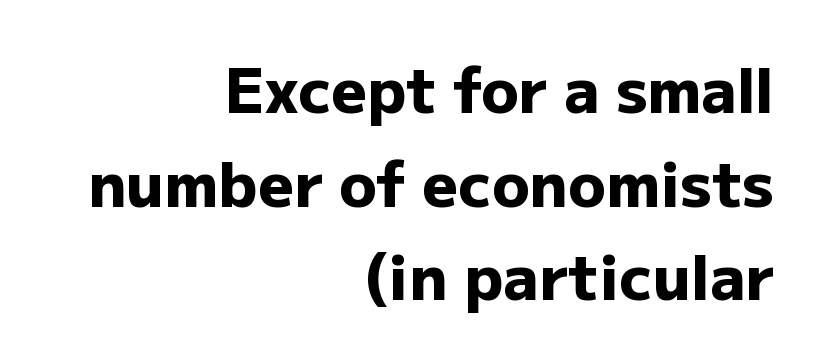
{"serif": "no", "italic": "no", "bold": "yes", "weight": "heavy", "width": "normal", "stroke_contrast": "low", "x_height": "medium", "monospaced": "no", "underline": "no", "align": "right", "line_spacing": "normal", "line_spacing_ratio": 1.51, "letter_spacing": "normal", "letter_spacing_em": 0.0, "glyph_px": 62}
